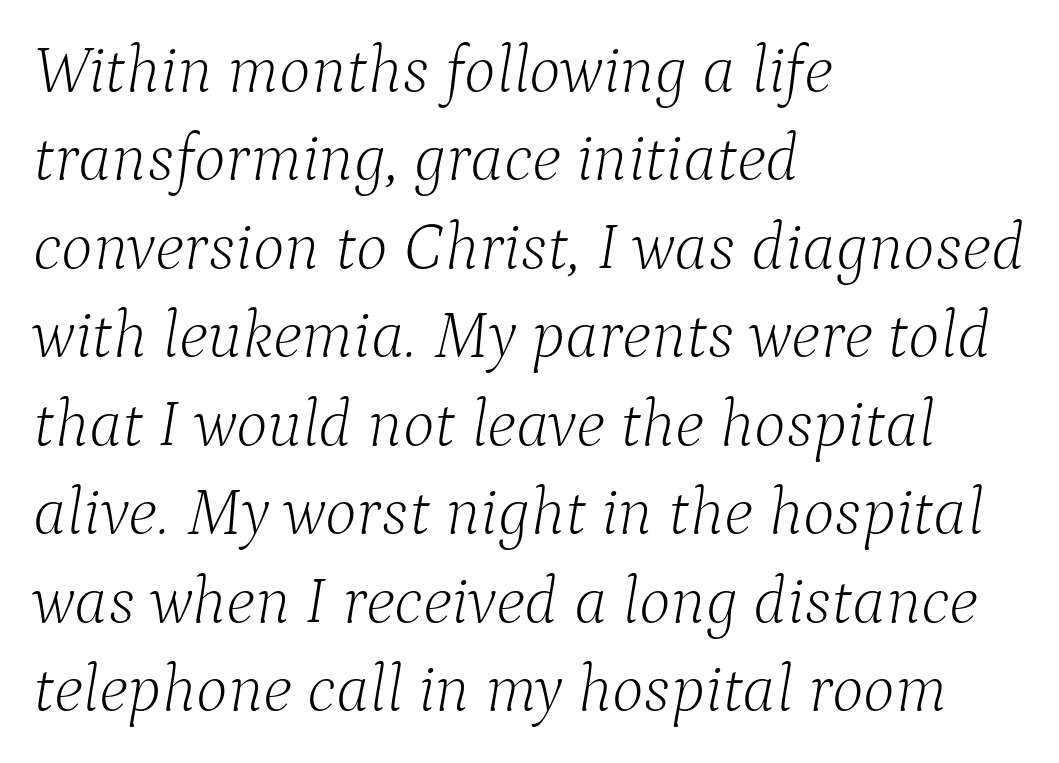
Type style note: has serifs. Lines of text with bare space underneath. Stems here are at most as thick as an everyday book face. The text block is weighted toward the left margin, trailing off unevenly rightward.
